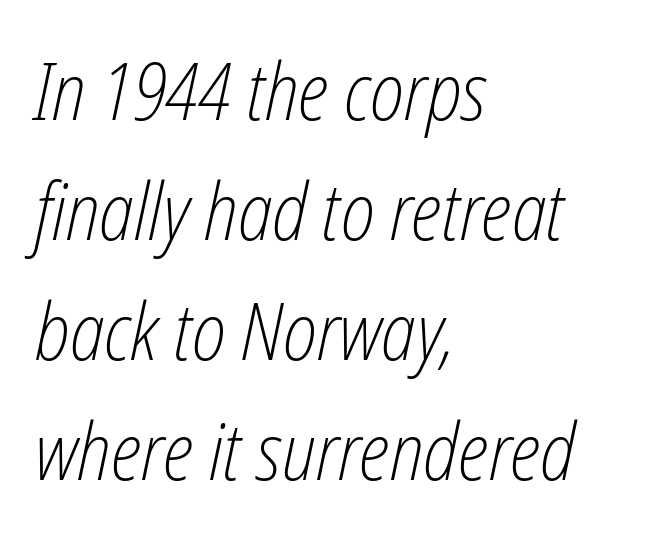
Regular leading. The space directly below the letters is spotless. These lines are rendered in a variable-pitch font. Line beginnings align vertically; line endings do not. The line texture is even and compact thanks to regular tracking.
